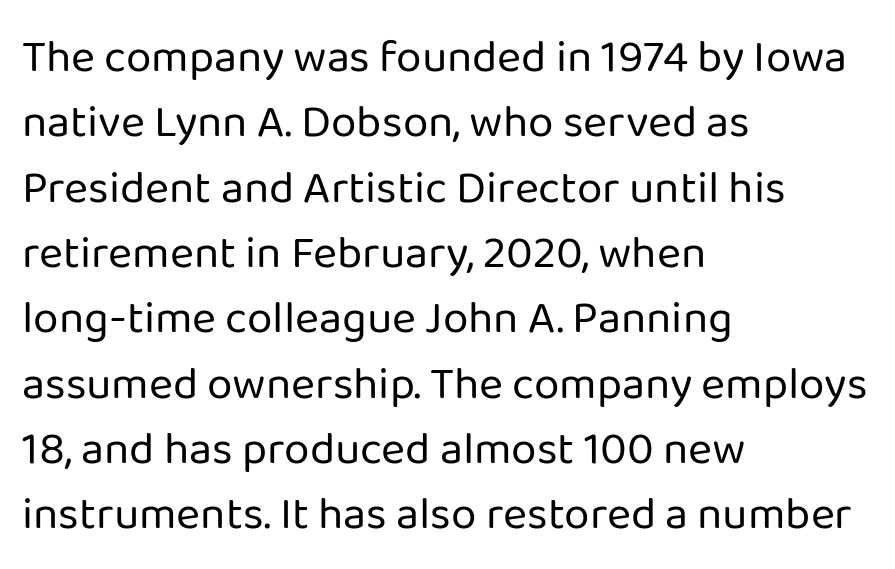
Q: Is the text bold? A: No.
Q: Is the text italic (slanted)? A: No, it is upright.
Q: Is the typeface a serif or a sans-serif typeface? A: Sans-serif.
Q: Is the text underlined? A: No.
Q: How is the paragraph aligned? A: Left-aligned.
Q: Is the spacing between letters normal or unusually wide? A: Normal.
Q: Is the spacing between lines tight, normal or loose? A: Normal.
Q: Width (condensed, normal, or wide)? A: Normal.
Q: Stroke contrast? A: Low.
Q: x-height? A: Medium.
Q: Monospaced? A: No.
